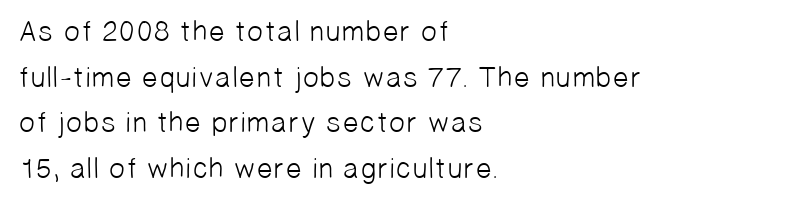
{"serif": "no", "bold": "no", "weight": "light", "width": "normal", "stroke_contrast": "low", "x_height": "medium", "monospaced": "no", "underline": "no", "align": "left", "line_spacing": "normal", "line_spacing_ratio": 1.57, "letter_spacing": "normal", "letter_spacing_em": 0.0, "glyph_px": 29}
